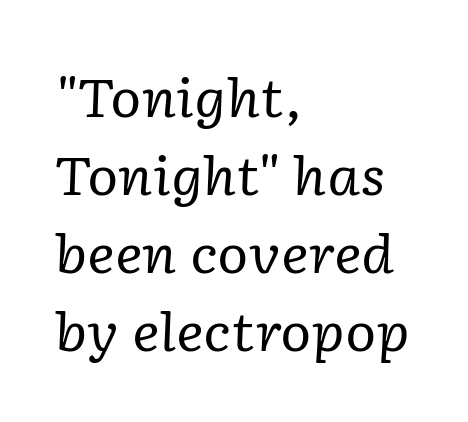
The image shows 53 px regular-weight serif type, italic (leaning right); set left-aligned, normal line spacing (1.47x), normal letter spacing, not underlined; low stroke contrast and a medium x-height.
